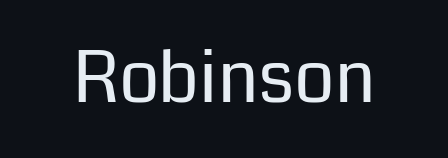
{"serif": "no", "italic": "no", "bold": "no", "weight": "regular", "width": "normal", "stroke_contrast": "low", "x_height": "medium", "monospaced": "no", "underline": "no", "letter_spacing": "normal", "letter_spacing_em": 0.0, "glyph_px": 71}
